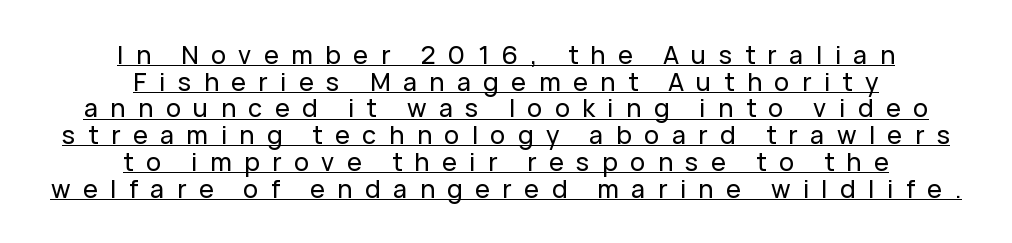
{"italic": "no", "underline": "yes", "align": "center", "line_spacing": "tight", "line_spacing_ratio": 1.07, "letter_spacing": "wide", "letter_spacing_em": 0.5, "glyph_px": 25}
